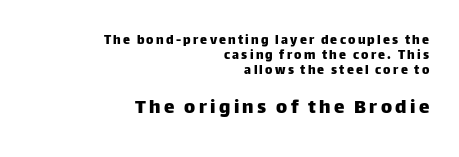
{"italic": "no", "underline": "no", "align": "right", "line_spacing": "tight", "line_spacing_ratio": 1.08, "larger_block": "second", "size_ratio": 1.5, "glyph_px": 21}
